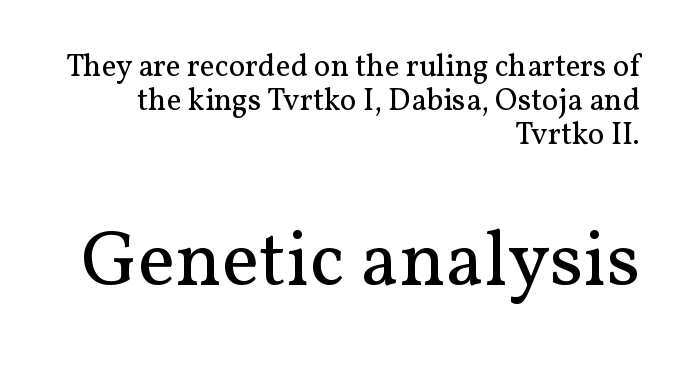
You could call the tracking neutral — neither tight nor loose. Ink coverage per letter is moderate at most. Yep, those are serifs on the letters. The strip under each line holds only bare page. The typography opts for an upright posture over an oblique one.
